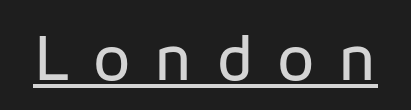
Note the varied advance widths — an 'i' is clearly narrower than an 'm'. The text was rendered using a sans face with plain stroke endings. Looks like someone drew a line under every word here. The type sits square on the baseline with zero lean. The line texture is sparse and dotted thanks to wide tracking.
